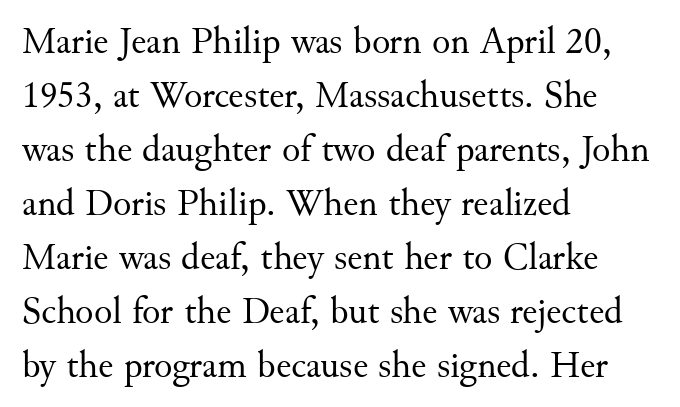
Between one letter and the next there's only the usual sliver of space. Typographically, this falls in the serif category. Notice how the stems are strictly vertical — no italics here. A clean baseline with only descenders dipping below it.
